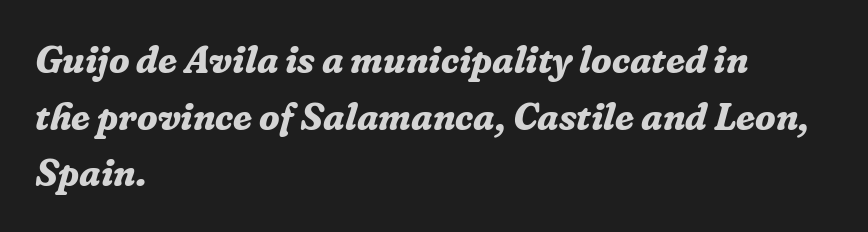
Quick note: italic. The passage shown is typed in a proportional face where columns would drift. In terms of leading, this rendering sits right in the middle. Reading down the block, your eye returns to a fixed left position each line.
